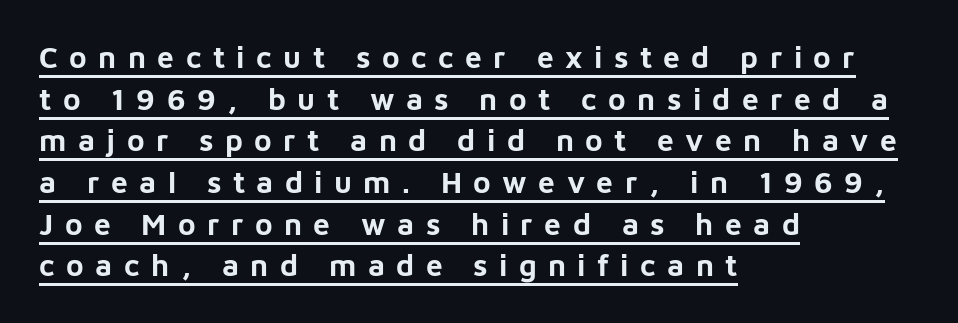
The image shows 30 px bold sans-serif type, upright; set left-aligned, normal line spacing (1.39x), unusually wide letter spacing (+0.38 em), underlined; low stroke contrast and a medium x-height.
